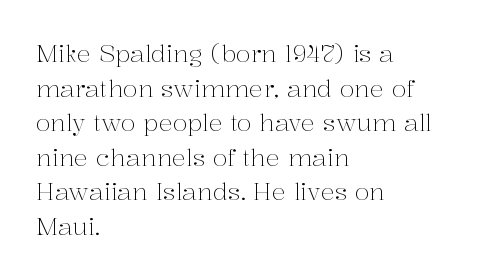
Q: Is the text bold? A: No.
Q: Is the text italic (slanted)? A: No, it is upright.
Q: Is the text underlined? A: No.
Q: How is the paragraph aligned? A: Left-aligned.
Q: Is the spacing between letters normal or unusually wide? A: Normal.
Q: Is the spacing between lines tight, normal or loose? A: Normal.
